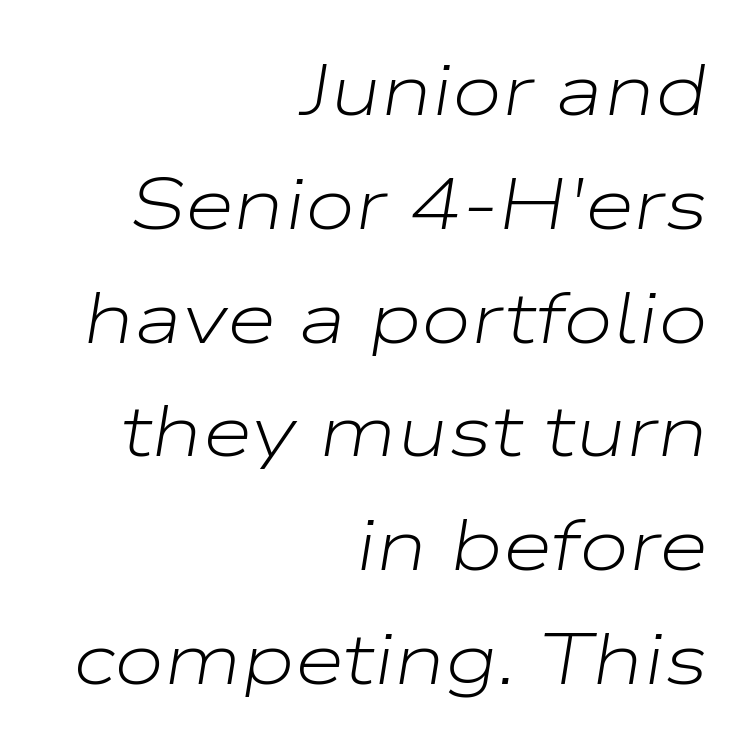
The image shows 72 px light, wide type, italic (leaning right); set right-aligned, normal line spacing (1.58x), normal letter spacing, not underlined; low stroke contrast and a medium x-height.
